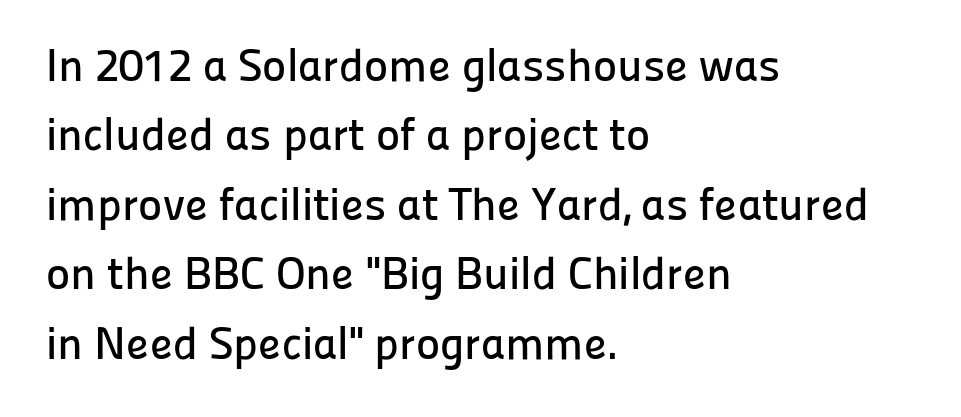
The letters stand upright; this is a roman face. A clean baseline with only descenders dipping below it. If you measured baseline to baseline, you'd find a middling distance. The face used here is a sans, in the tradition of grotesques and geometrics. Proportional: the letters do not fall into vertical columns. The rag falls on the right side of this text block.
